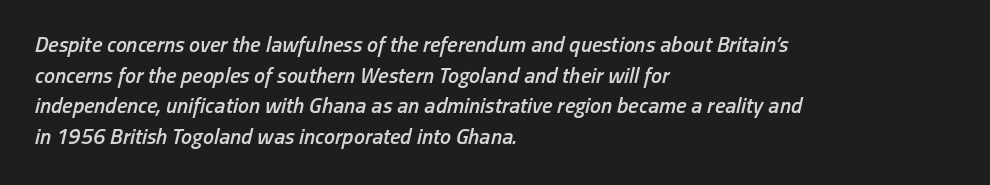
Nothing unusual about the tracking: characters are spaced as the font intends. Does the leading feel generous? No, just average. The font is running at a semibold setting, under full bold. The paragraph shown leans on its left margin. Quick note: italic. Each row of text sits above clean, open space.
